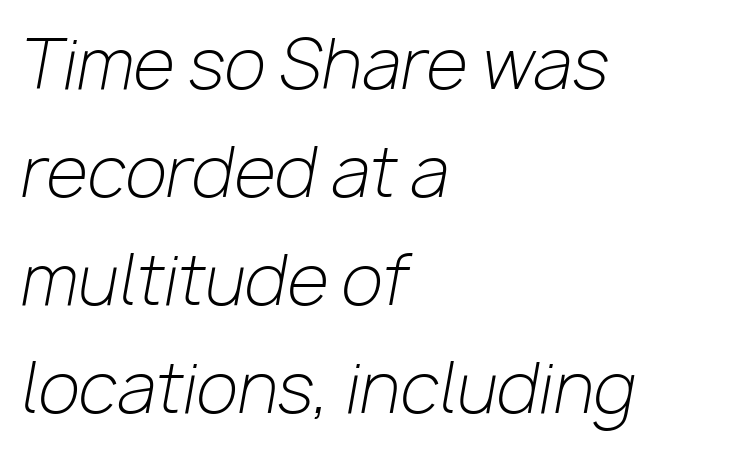
Check the space under the baseline: it is left empty. Heaviness? Minimal to ordinary, like unemphasized prose. Is there much room between lines? A standard amount, neither cramped nor airy. The passage shown is typed in a proportional face where columns would drift.
